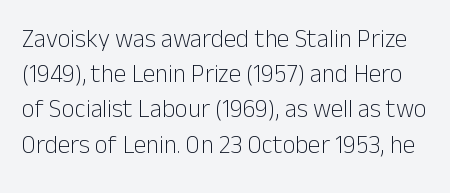
The weight tops out at a normal text grade. Check the space under the baseline: it is left empty. Inter-character spacing is left at the font's built-in metrics. Honestly, the row spacing looks completely unremarkable. The type sits square on the baseline with zero lean.
